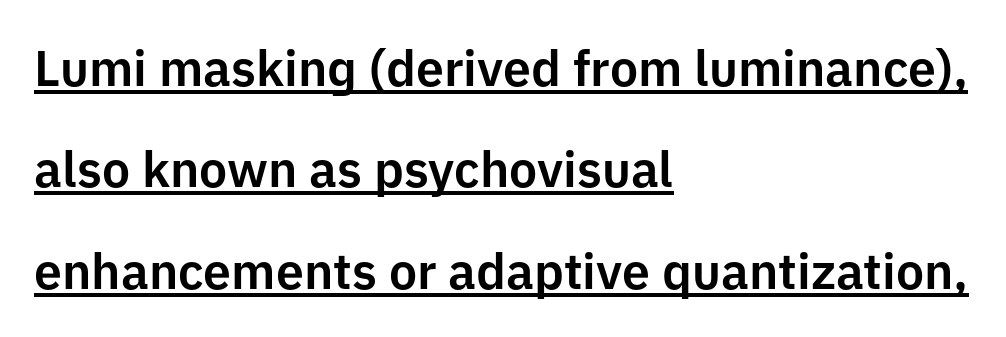
The image shows 50 px sans-serif type, upright; set left-aligned, loose line spacing (2.03x), normal letter spacing, underlined; low stroke contrast and a medium x-height.
